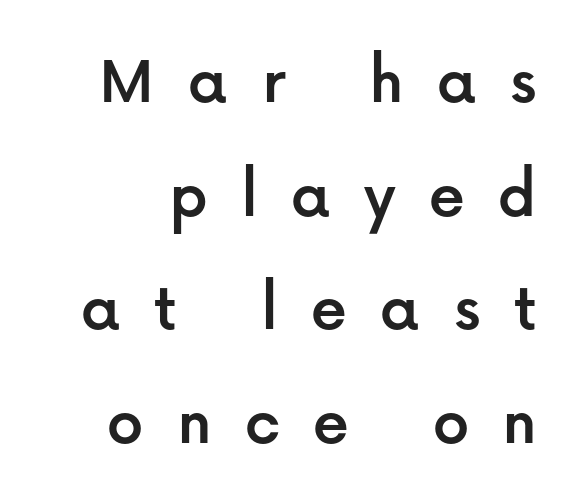
Q: Is the text italic (slanted)? A: No, it is upright.
Q: Is the typeface a serif or a sans-serif typeface? A: Sans-serif.
Q: Is the text underlined? A: No.
Q: How is the paragraph aligned? A: Right-aligned.
Q: Is the spacing between letters normal or unusually wide? A: Unusually wide.
Q: Is the spacing between lines tight, normal or loose? A: Normal.
Q: Width (condensed, normal, or wide)? A: Normal.
Q: Stroke contrast? A: Low.
Q: x-height? A: Medium.
Q: Monospaced? A: No.
